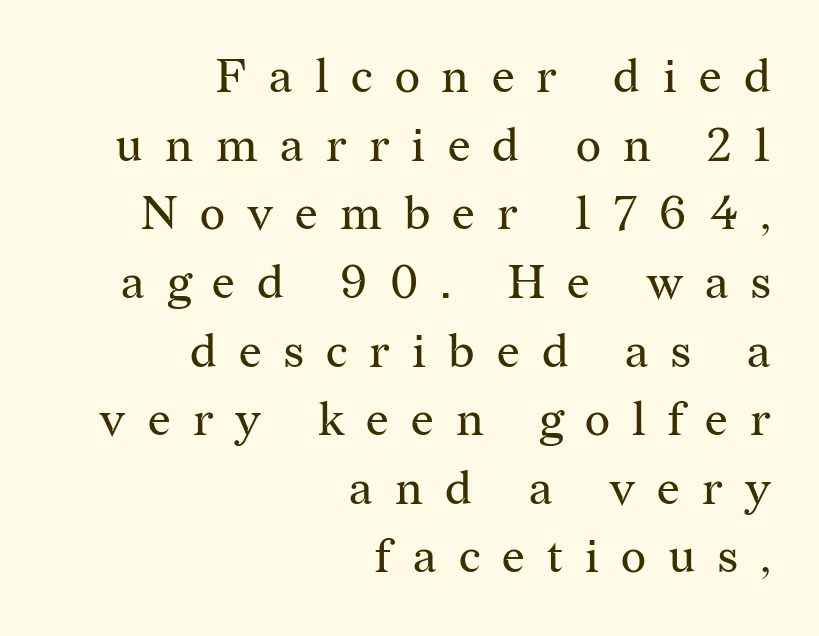
The image shows 48 px regular-weight serif type, upright; set right-aligned, normal line spacing (1.43x), unusually wide letter spacing (+0.46 em), not underlined; medium stroke contrast and a medium x-height.
